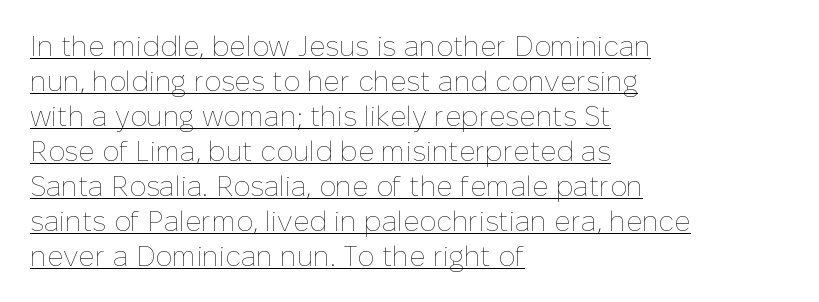
Q: Is the text bold? A: No.
Q: Is the text italic (slanted)? A: No, it is upright.
Q: Is the text underlined? A: Yes.
Q: How is the paragraph aligned? A: Left-aligned.
Q: Is the spacing between letters normal or unusually wide? A: Normal.
Q: Is the spacing between lines tight, normal or loose? A: Normal.
Q: Width (condensed, normal, or wide)? A: Normal.
Q: Stroke contrast? A: Low.
Q: x-height? A: Medium.
Q: Monospaced? A: No.
